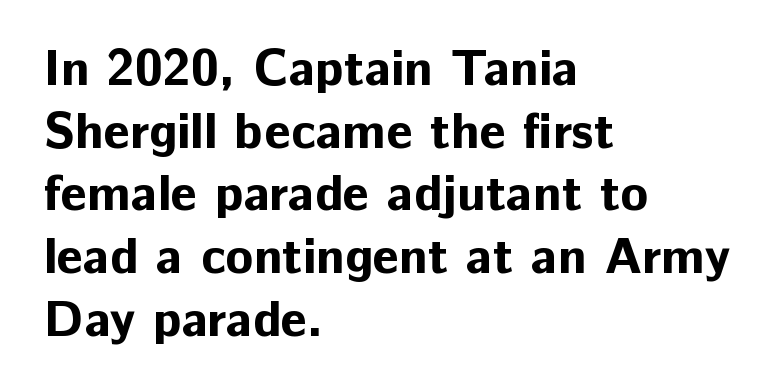
{"serif": "no", "italic": "no", "bold": "yes", "weight": "bold", "width": "normal", "stroke_contrast": "low", "x_height": "medium", "monospaced": "no", "underline": "no", "align": "left", "line_spacing_ratio": 1.23, "letter_spacing": "normal", "letter_spacing_em": 0.0, "glyph_px": 51}
